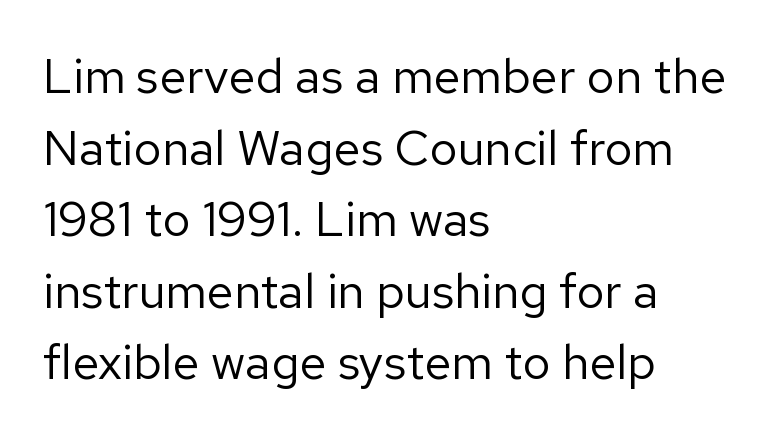
Q: Is the text bold? A: No.
Q: Is the text italic (slanted)? A: No, it is upright.
Q: Is the typeface a serif or a sans-serif typeface? A: Sans-serif.
Q: Is the text underlined? A: No.
Q: How is the paragraph aligned? A: Left-aligned.
Q: Is the spacing between letters normal or unusually wide? A: Normal.
Q: Is the spacing between lines tight, normal or loose? A: Normal.
Q: Width (condensed, normal, or wide)? A: Normal.
Q: Stroke contrast? A: Low.
Q: x-height? A: Medium.
Q: Monospaced? A: No.
